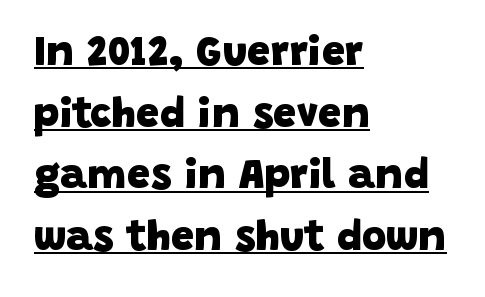
The image shows 42 px heavy sans-serif type; set left-aligned, normal line spacing (1.47x), normal letter spacing, underlined; low stroke contrast and a large x-height.
